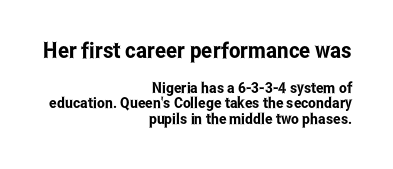
Does extra space separate the letters? No, they use regular spacing. Underlining? Definitely not there. Whoever set this made the first block the dominant, larger element. The rendering uses a small line-height, squeezing the rows.
